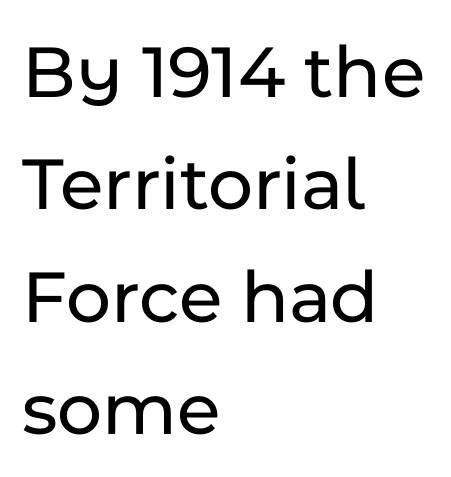
Q: Is the text italic (slanted)? A: No, it is upright.
Q: Is the typeface a serif or a sans-serif typeface? A: Sans-serif.
Q: Is the text underlined? A: No.
Q: How is the paragraph aligned? A: Left-aligned.
Q: Is the spacing between letters normal or unusually wide? A: Normal.
Q: Is the spacing between lines tight, normal or loose? A: Normal.
Q: Width (condensed, normal, or wide)? A: Normal.
Q: Stroke contrast? A: Low.
Q: x-height? A: Medium.
Q: Monospaced? A: No.
